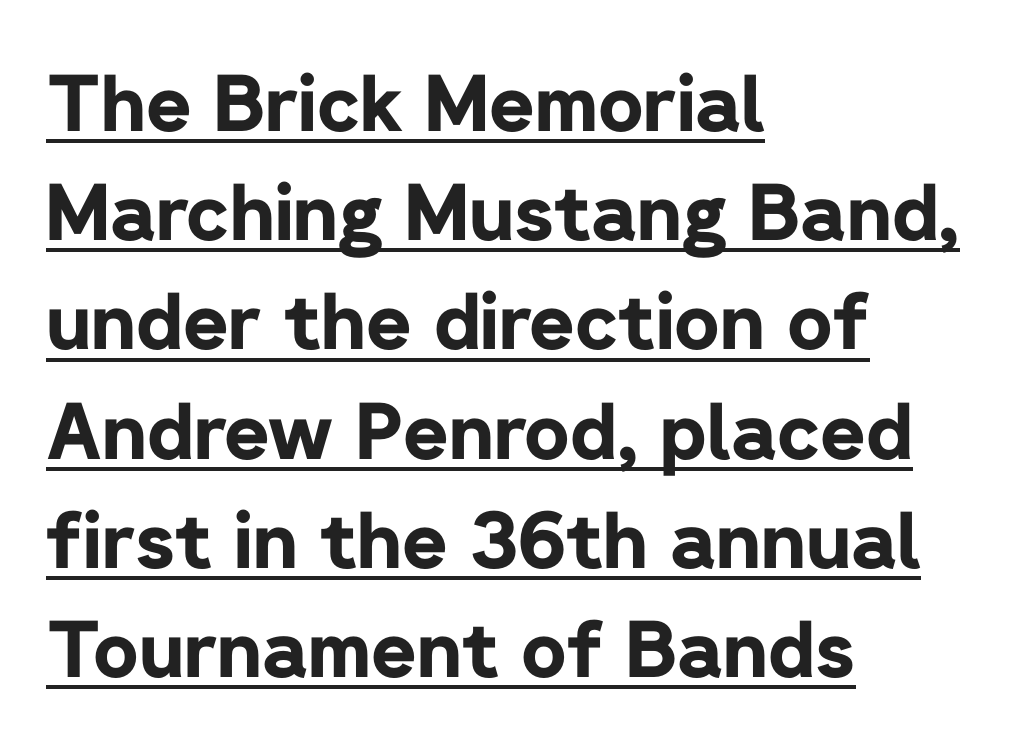
Heft: maximum for text — a bold. These lines are set flush left with a ragged right edge. This sample carries an underscore along the baseline area. You could call the tracking neutral — neither tight nor loose. What's the leading like? Ordinary, nothing unusual.
